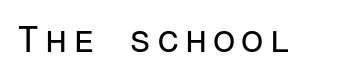
Q: Is the text bold? A: No.
Q: Is the text italic (slanted)? A: No, it is upright.
Q: Is the typeface a serif or a sans-serif typeface? A: Sans-serif.
Q: Is the text underlined? A: No.
Q: Width (condensed, normal, or wide)? A: Normal.
Q: Stroke contrast? A: Low.
Q: x-height? A: Medium.
Q: Monospaced? A: Yes.
